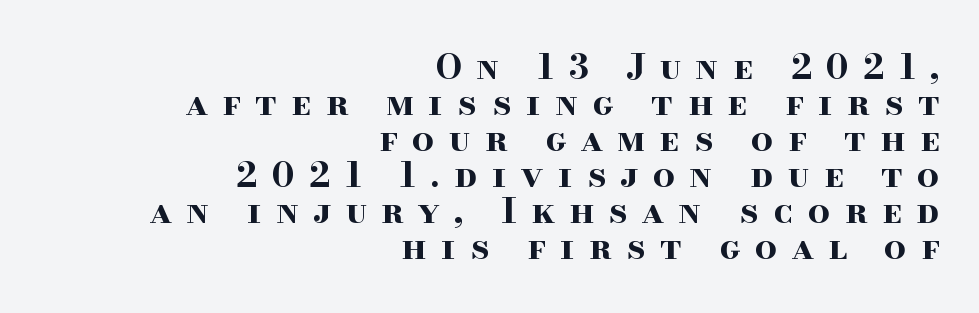
Style check: upright. Each word looks stretched out because of the extra space between its letters. Font category for this specimen: serif. Does the leading feel generous? Not at all — it's pinched. Each line ends at the same right margin while the left side varies. The face used here has the dense, thick strokes of a bold.
